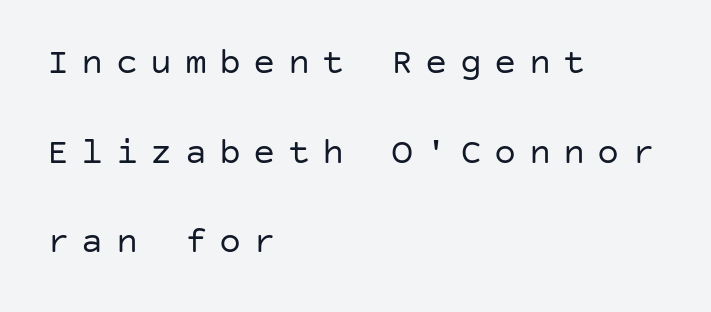
Q: Is the text bold? A: No.
Q: Is the text italic (slanted)? A: No, it is upright.
Q: Is the typeface a serif or a sans-serif typeface? A: Sans-serif.
Q: Is the text underlined? A: No.
Q: How is the paragraph aligned? A: Left-aligned.
Q: Is the spacing between letters normal or unusually wide? A: Unusually wide.
Q: Is the spacing between lines tight, normal or loose? A: Loose.
Q: Width (condensed, normal, or wide)? A: Normal.
Q: Stroke contrast? A: Low.
Q: x-height? A: Large.
